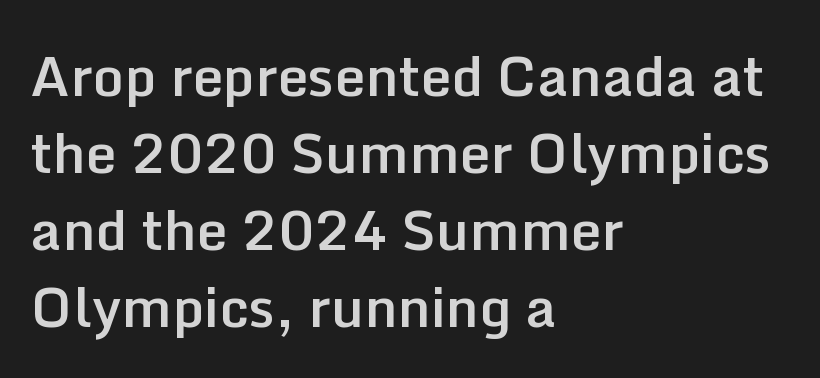
{"serif": "no", "italic": "no", "bold": "semi", "weight": "semibold", "width": "normal", "stroke_contrast": "low", "x_height": "medium", "monospaced": "no", "underline": "no", "align": "left", "line_spacing": "normal", "line_spacing_ratio": 1.4, "letter_spacing": "normal", "letter_spacing_em": 0.0, "glyph_px": 55}
